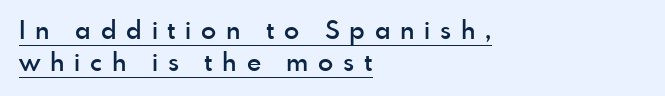
Q: Is the text bold? A: Semi-bold.
Q: Is the text italic (slanted)? A: No, it is upright.
Q: Is the text underlined? A: Yes.
Q: How is the paragraph aligned? A: Left-aligned.
Q: Is the spacing between letters normal or unusually wide? A: Unusually wide.
Q: Is the spacing between lines tight, normal or loose? A: Normal.
